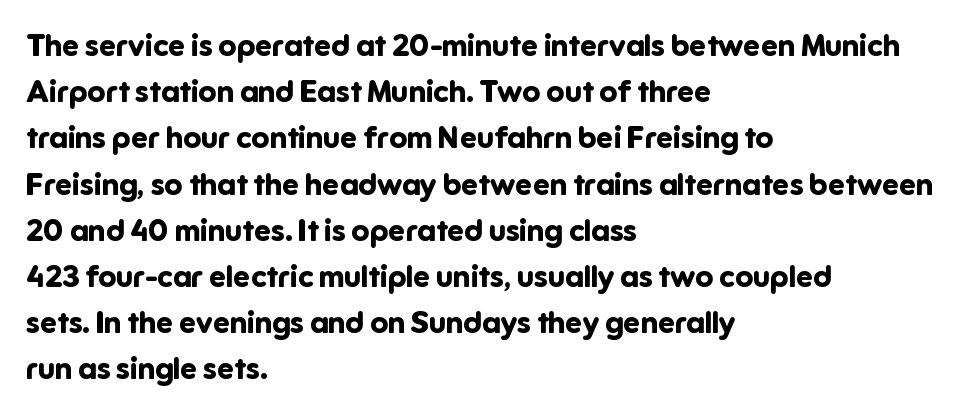
In terms of letterform style, serifs are entirely absent. Only glyphs here, with clear space below each row. Summary of weight: heavy, a full bold. The lettering stays uniformly vertical, giving the passage a roman look. Spacing verdict: proportional, widths tailored to each character.
